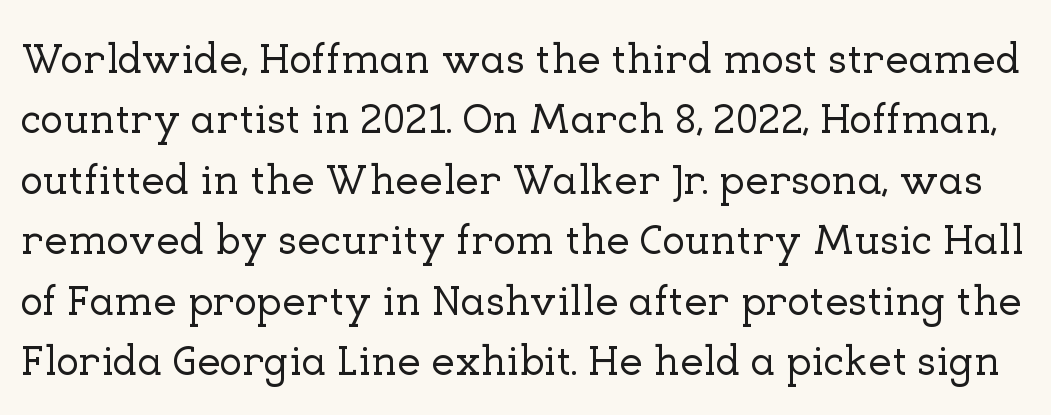
The image shows 42 px serif type, upright; set normal line spacing (1.44x), normal letter spacing, not underlined; low stroke contrast and a medium x-height.
